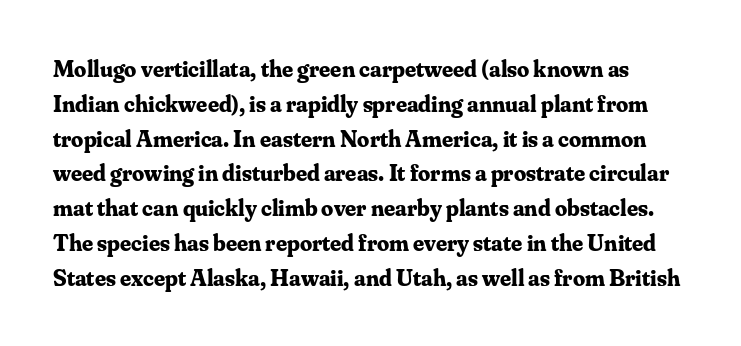
{"italic": "no", "bold": "yes", "underline": "no", "line_spacing": "normal", "line_spacing_ratio": 1.45, "letter_spacing": "normal", "letter_spacing_em": 0.0, "glyph_px": 24}
